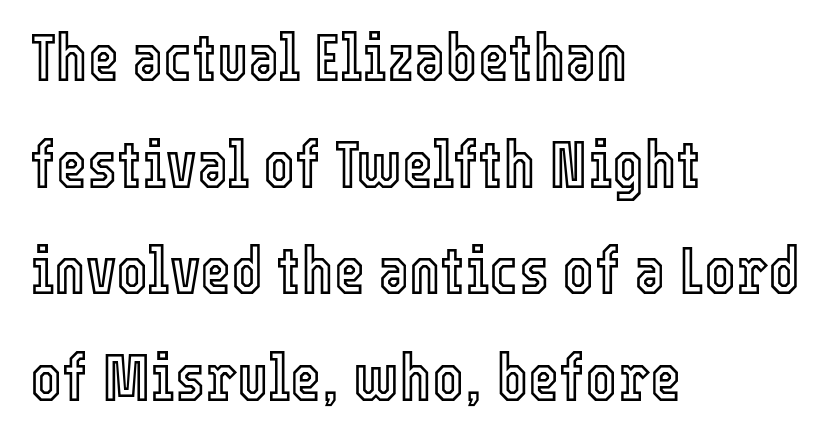
Q: Is the text italic (slanted)? A: No, it is upright.
Q: Is the text underlined? A: No.
Q: How is the paragraph aligned? A: Left-aligned.
Q: Is the spacing between letters normal or unusually wide? A: Normal.
Q: Is the spacing between lines tight, normal or loose? A: Normal.
Q: Width (condensed, normal, or wide)? A: Condensed.
Q: x-height? A: Medium.
Q: Monospaced? A: No.
